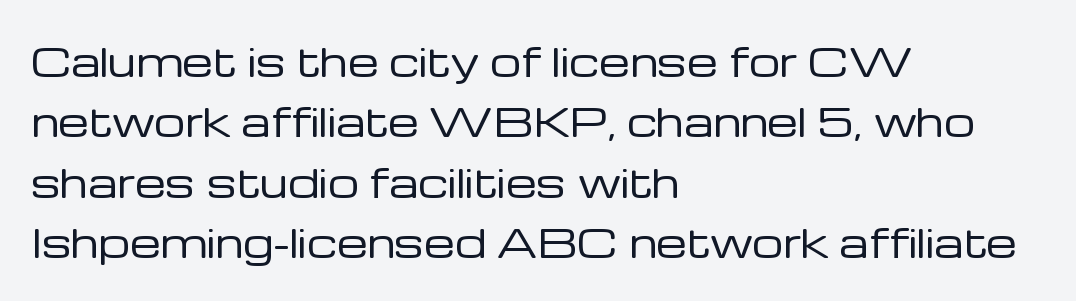
The image shows 39 px regular-weight sans-serif type, upright; set left-aligned, normal line spacing (1.55x), normal letter spacing, not underlined; low stroke contrast and a medium x-height.
